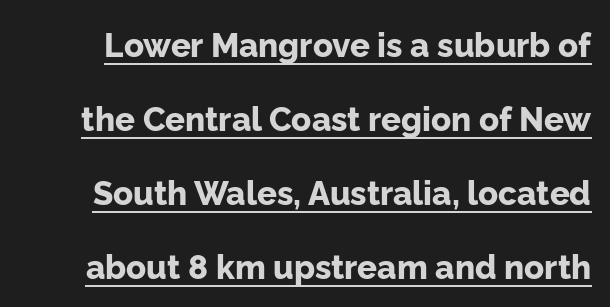
{"serif": "no", "italic": "no", "bold": "yes", "weight": "bold", "width": "normal", "stroke_contrast": "low", "x_height": "medium", "monospaced": "no", "underline": "yes", "line_spacing": "loose", "line_spacing_ratio": 2.24, "letter_spacing": "normal", "letter_spacing_em": 0.0, "glyph_px": 33}
